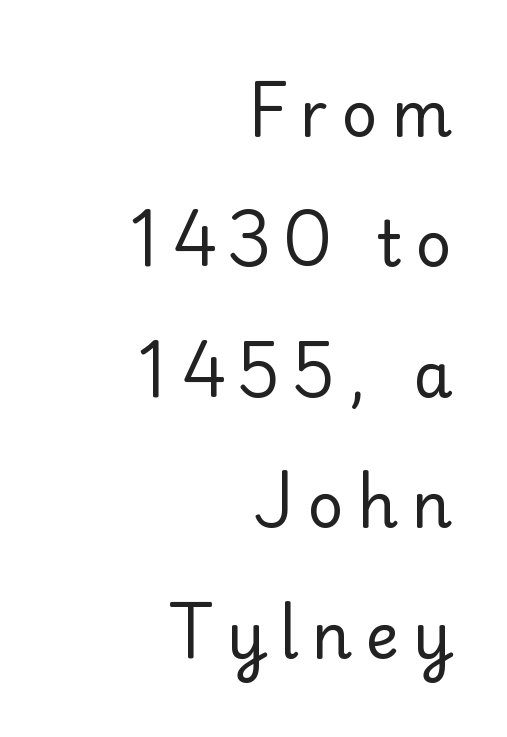
Q: Is the text bold? A: No.
Q: Is the text italic (slanted)? A: No, it is upright.
Q: Is the typeface a serif or a sans-serif typeface? A: Serif.
Q: Is the text underlined? A: No.
Q: How is the paragraph aligned? A: Right-aligned.
Q: Is the spacing between letters normal or unusually wide? A: Unusually wide.
Q: Is the spacing between lines tight, normal or loose? A: Loose.
Q: Width (condensed, normal, or wide)? A: Normal.
Q: Stroke contrast? A: Low.
Q: x-height? A: Small.
Q: Monospaced? A: No.
